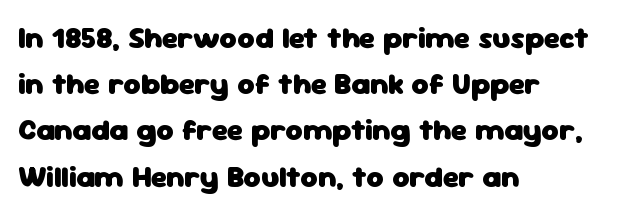
{"serif": "no", "italic": "no", "bold": "yes", "weight": "heavy", "width": "normal", "stroke_contrast": "low", "x_height": "medium", "monospaced": "no", "underline": "no", "align": "left", "line_spacing": "normal", "line_spacing_ratio": 1.54, "letter_spacing": "normal", "letter_spacing_em": 0.0, "glyph_px": 30}
